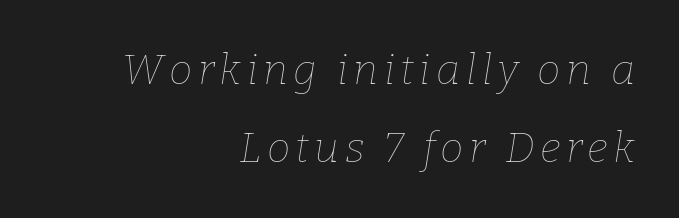
Q: Is the text bold? A: No.
Q: Is the text italic (slanted)? A: Yes, it leans right by about 9 degrees.
Q: Is the text underlined? A: No.
Q: How is the paragraph aligned? A: Right-aligned.
Q: Width (condensed, normal, or wide)? A: Normal.
Q: Stroke contrast? A: Low.
Q: x-height? A: Medium.
Q: Monospaced? A: No.
